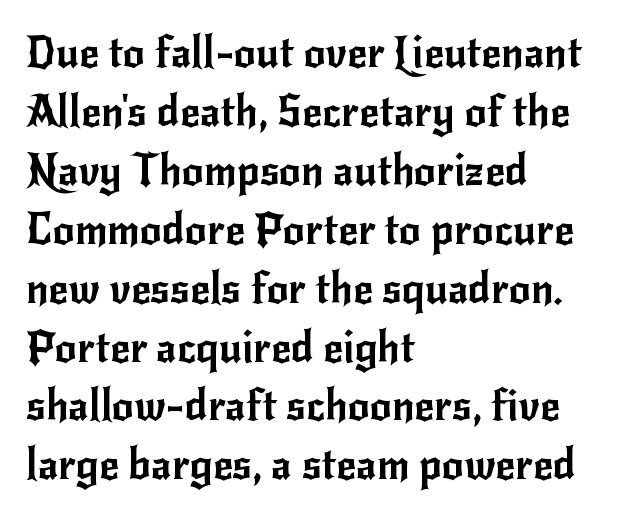
The image shows 43 px sans-serif type, upright; set left-aligned, normal line spacing (1.37x), normal letter spacing, not underlined; low stroke contrast and a small x-height.
